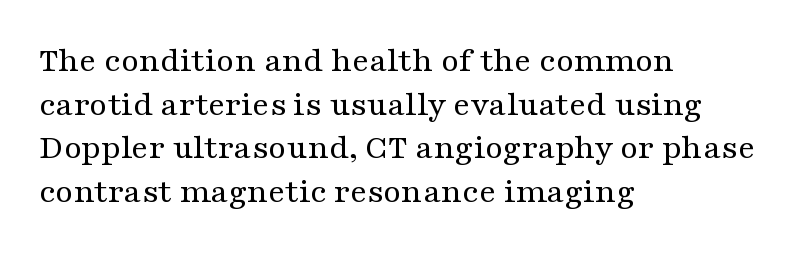
Q: Is the text bold? A: No.
Q: Is the text italic (slanted)? A: No, it is upright.
Q: Is the typeface a serif or a sans-serif typeface? A: Serif.
Q: Is the text underlined? A: No.
Q: How is the paragraph aligned? A: Left-aligned.
Q: Is the spacing between letters normal or unusually wide? A: Normal.
Q: Width (condensed, normal, or wide)? A: Wide.
Q: Stroke contrast? A: Medium.
Q: x-height? A: Medium.
Q: Monospaced? A: No.
